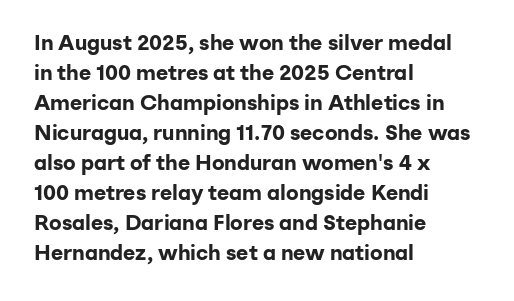
Q: Is the text bold? A: Yes.
Q: Is the text italic (slanted)? A: No, it is upright.
Q: Is the text underlined? A: No.
Q: How is the paragraph aligned? A: Left-aligned.
Q: Is the spacing between letters normal or unusually wide? A: Normal.
Q: Is the spacing between lines tight, normal or loose? A: Normal.
